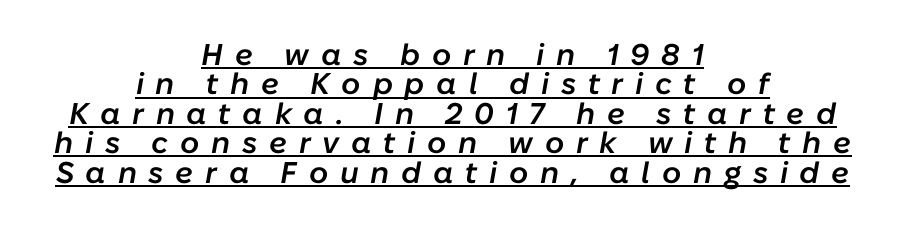
{"italic": "yes", "lean": "right", "slant_degrees": 10, "bold": "semi", "weight": "semibold", "width": "normal", "stroke_contrast": "low", "x_height": "medium", "monospaced": "no", "underline": "yes", "align": "center", "line_spacing": "tight", "line_spacing_ratio": 0.98, "letter_spacing": "wide", "letter_spacing_em": 0.39, "glyph_px": 30}
